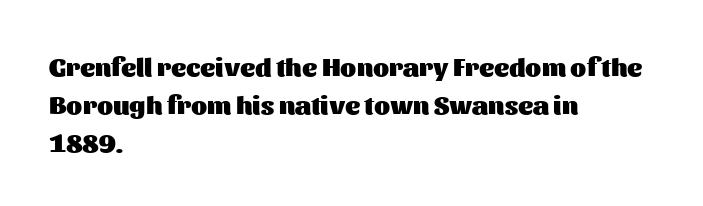
Horizontal alignment here is leftward, the default for most running prose. Nothing unusual about the tracking: characters are spaced as the font intends. Students, observe: this is what conventionally led text looks like. Does the lettering tilt? It doesn't — this is upright.
